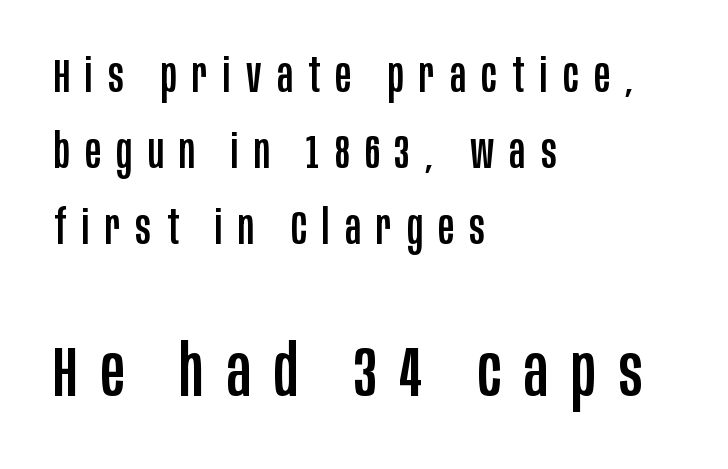
Q: Is the text italic (slanted)? A: No, it is upright.
Q: Is the typeface a serif or a sans-serif typeface? A: Sans-serif.
Q: Is the text underlined? A: No.
Q: How is the paragraph aligned? A: Left-aligned.
Q: Is the spacing between letters normal or unusually wide? A: Unusually wide.
Q: Is the spacing between lines tight, normal or loose? A: Normal.
Q: Which block of text is set in a larger size, the first (top) or the second (bottom)? A: The second (bottom) one.
Q: Width (condensed, normal, or wide)? A: Condensed.
Q: Stroke contrast? A: Low.
Q: x-height? A: Large.
Q: Monospaced? A: No.
